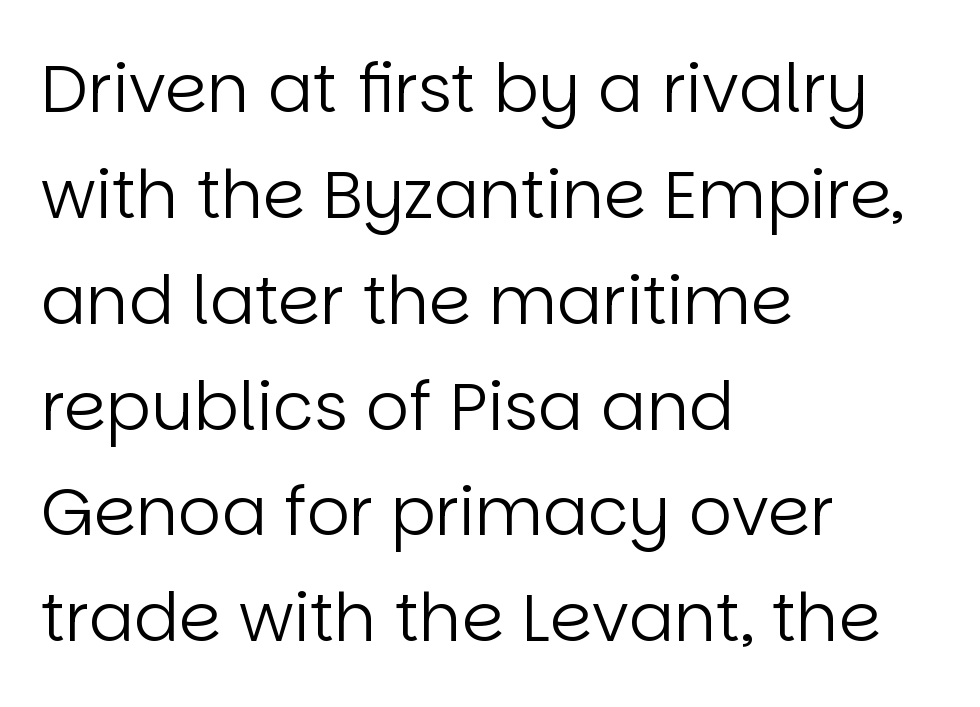
Q: Is the text bold? A: No.
Q: Is the text italic (slanted)? A: No, it is upright.
Q: Is the typeface a serif or a sans-serif typeface? A: Sans-serif.
Q: Is the text underlined? A: No.
Q: How is the paragraph aligned? A: Left-aligned.
Q: Is the spacing between letters normal or unusually wide? A: Normal.
Q: Is the spacing between lines tight, normal or loose? A: Normal.
Q: Width (condensed, normal, or wide)? A: Normal.
Q: Stroke contrast? A: Low.
Q: x-height? A: Large.
Q: Monospaced? A: No.
